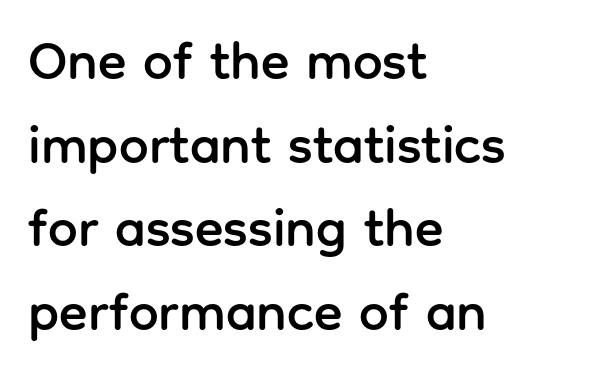
{"serif": "no", "italic": "no", "width": "normal", "stroke_contrast": "low", "x_height": "medium", "monospaced": "no", "underline": "no", "align": "left", "line_spacing": "normal", "line_spacing_ratio": 1.58, "letter_spacing": "normal", "letter_spacing_em": 0.0, "glyph_px": 53}
